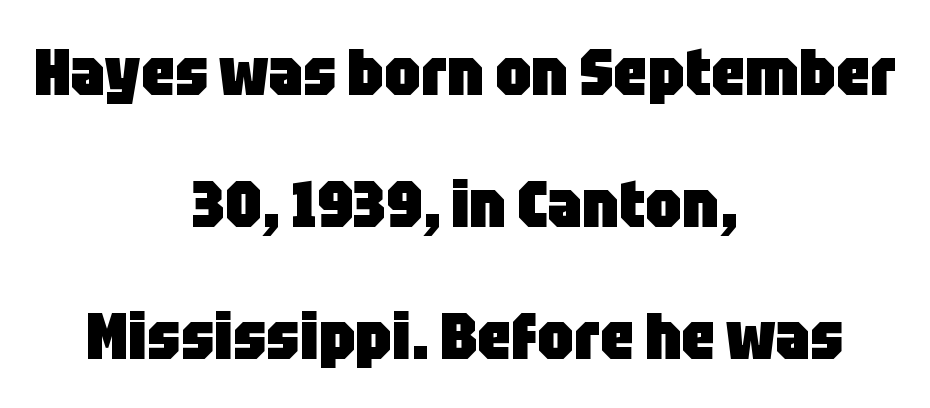
One-word summary of the alignment: center. The vertical gap from one line to the next is large. The typography opts for an upright posture over an oblique one. The face used here is proportionally spaced, like ordinary book or web type. The type is set solid horizontally, with unmodified tracking. Just letters on the line, the space beneath them empty.
